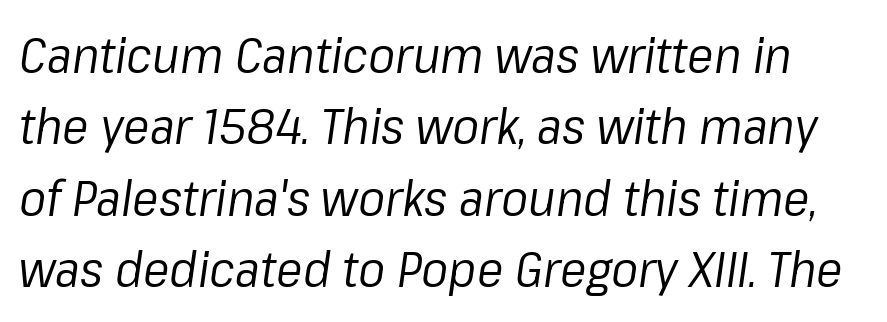
Q: Is the text bold? A: No.
Q: Is the text italic (slanted)? A: Yes, it leans right by about 8 degrees.
Q: Is the text underlined? A: No.
Q: Is the spacing between letters normal or unusually wide? A: Normal.
Q: Is the spacing between lines tight, normal or loose? A: Normal.
Q: Width (condensed, normal, or wide)? A: Normal.
Q: Stroke contrast? A: Low.
Q: x-height? A: Medium.
Q: Monospaced? A: No.
